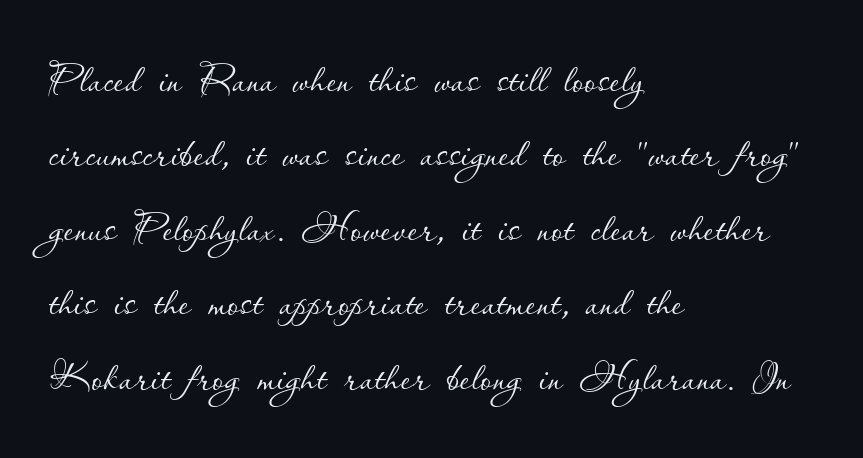
Q: Is the text bold? A: No.
Q: Is the text italic (slanted)? A: Yes.
Q: Is the text underlined? A: No.
Q: How is the paragraph aligned? A: Left-aligned.
Q: Is the spacing between letters normal or unusually wide? A: Normal.
Q: Is the spacing between lines tight, normal or loose? A: Normal.
Q: Width (condensed, normal, or wide)? A: Normal.
Q: Stroke contrast? A: Low.
Q: x-height? A: Small.
Q: Monospaced? A: No.
